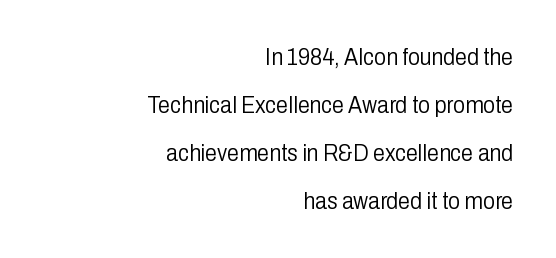
{"italic": "no", "bold": "no", "underline": "no", "align": "right", "line_spacing": "loose", "line_spacing_ratio": 2.0, "letter_spacing": "normal", "letter_spacing_em": 0.0, "glyph_px": 24}
